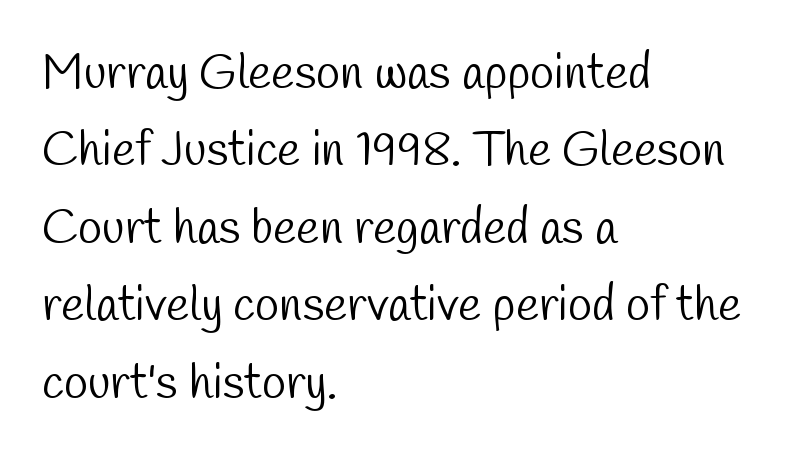
{"serif": "no", "bold": "no", "weight": "light", "width": "condensed", "stroke_contrast": "low", "x_height": "medium", "monospaced": "no", "underline": "no", "align": "left", "line_spacing": "normal", "line_spacing_ratio": 1.58, "letter_spacing": "normal", "letter_spacing_em": 0.0, "glyph_px": 49}
